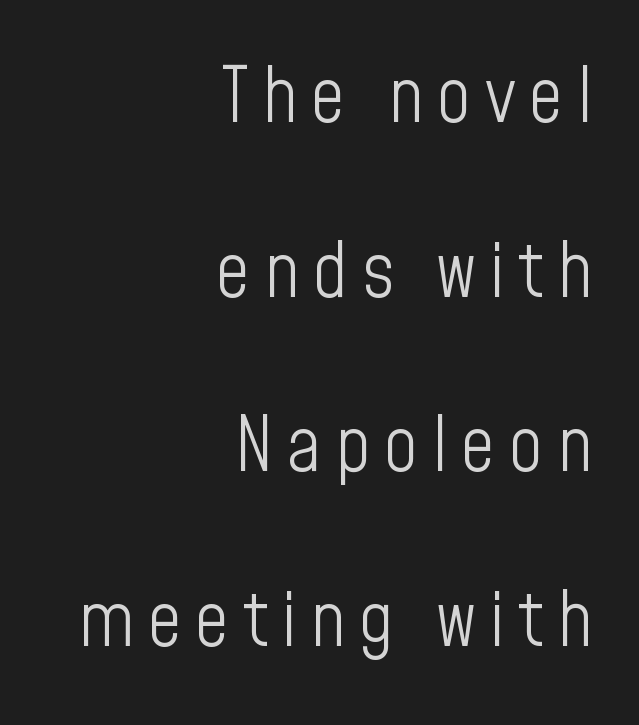
Q: Is the text bold? A: No.
Q: Is the text italic (slanted)? A: No, it is upright.
Q: Is the typeface a serif or a sans-serif typeface? A: Sans-serif.
Q: Is the text underlined? A: No.
Q: How is the paragraph aligned? A: Right-aligned.
Q: Is the spacing between lines tight, normal or loose? A: Loose.
Q: Width (condensed, normal, or wide)? A: Condensed.
Q: Stroke contrast? A: Low.
Q: x-height? A: Medium.
Q: Monospaced? A: No.
